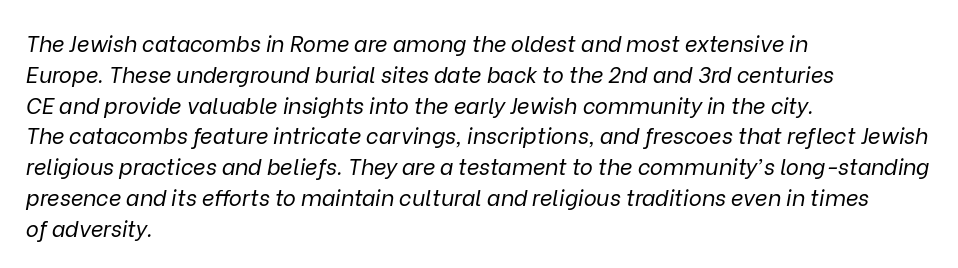
Between one letter and the next there's only the usual sliver of space. Honestly, the row spacing looks completely unremarkable. The baseline area is clear. No letter is thick-stroked: the sample isn't bold. Observe the lean: these are italic letterforms. Layout note: lines flush left.
